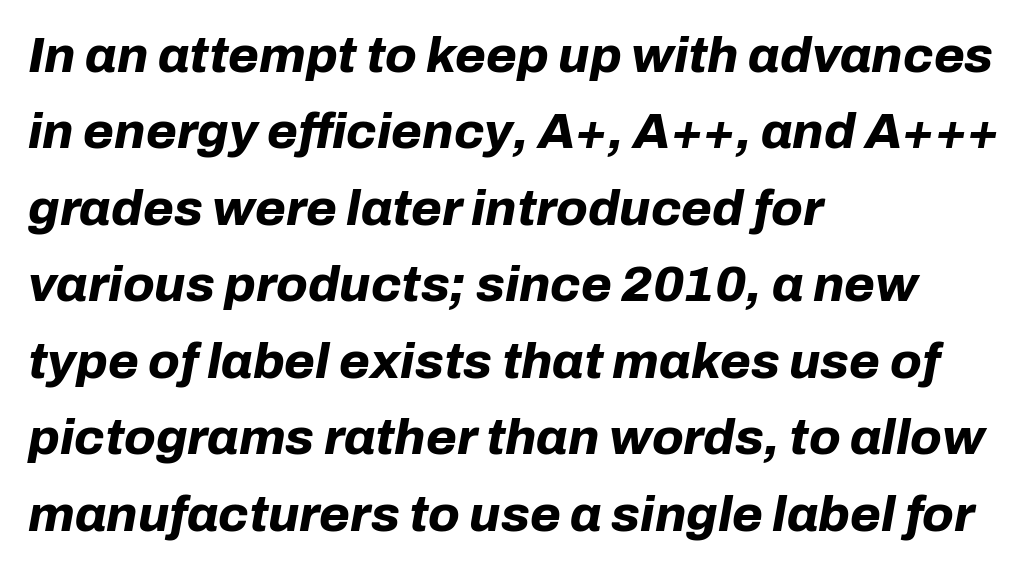
{"italic": "yes", "lean": "right", "slant_degrees": 10, "bold": "yes", "weight": "bold", "width": "normal", "stroke_contrast": "low", "x_height": "medium", "monospaced": "no", "underline": "no", "align": "left", "line_spacing": "normal", "line_spacing_ratio": 1.53, "letter_spacing": "normal", "letter_spacing_em": 0.0, "glyph_px": 50}
